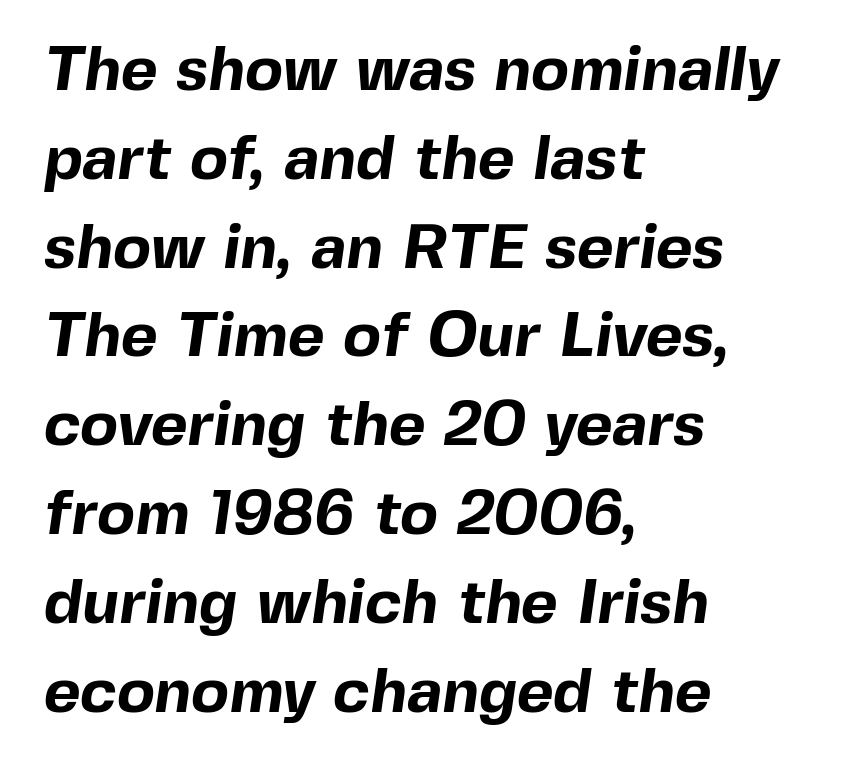
{"serif": "no", "bold": "yes", "weight": "bold", "width": "normal", "x_height": "medium", "monospaced": "no", "underline": "no", "align": "left", "line_spacing": "normal", "line_spacing_ratio": 1.41, "letter_spacing": "normal", "letter_spacing_em": 0.0, "glyph_px": 63}
